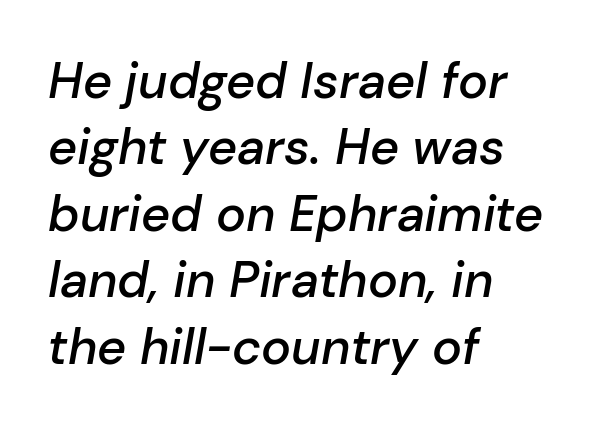
The image shows 50 px semibold type, italic (leaning right); set left-aligned, normal line spacing (1.33x), normal letter spacing, not underlined; low stroke contrast and a medium x-height.
